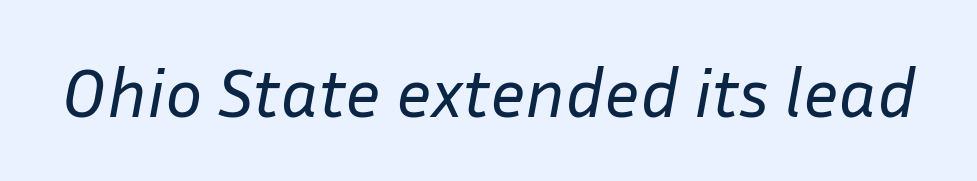
The image shows 70 px regular-weight type, italic (leaning right); set normal letter spacing, not underlined; low stroke contrast and a medium x-height.
